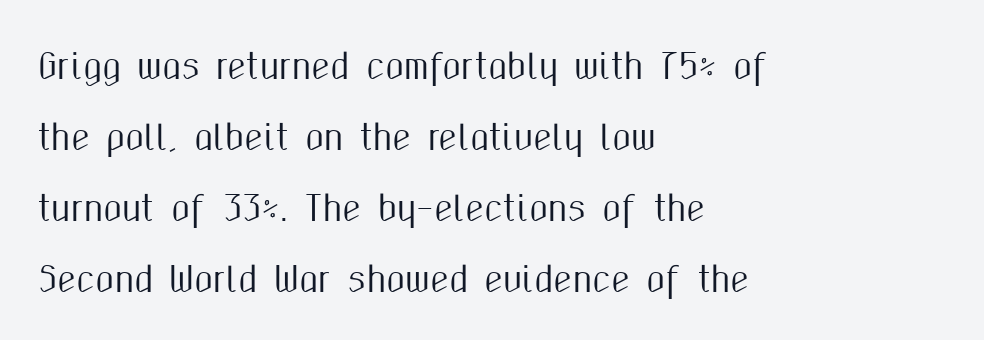
{"serif": "no", "italic": "no", "width": "condensed", "stroke_contrast": "medium", "x_height": "medium", "monospaced": "no", "underline": "no", "align": "left", "line_spacing": "loose", "line_spacing_ratio": 2.09, "letter_spacing": "normal", "letter_spacing_em": 0.0, "glyph_px": 34}
